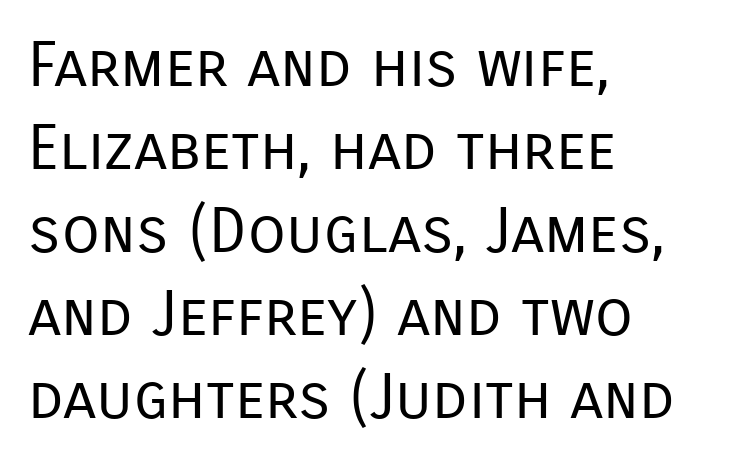
{"serif": "no", "italic": "no", "bold": "no", "weight": "regular", "width": "normal", "stroke_contrast": "low", "x_height": "medium", "monospaced": "no", "underline": "no", "align": "left", "line_spacing": "normal", "line_spacing_ratio": 1.34, "letter_spacing": "normal", "letter_spacing_em": 0.0, "glyph_px": 62}
